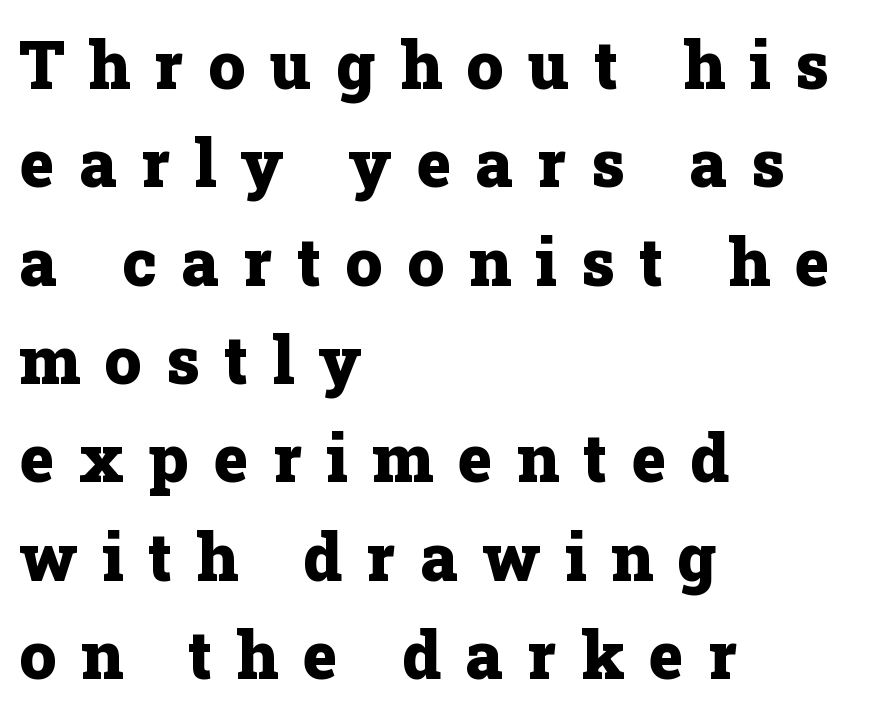
Q: Is the text bold? A: Yes.
Q: Is the text italic (slanted)? A: No, it is upright.
Q: Is the typeface a serif or a sans-serif typeface? A: Serif.
Q: Is the text underlined? A: No.
Q: How is the paragraph aligned? A: Left-aligned.
Q: Is the spacing between letters normal or unusually wide? A: Unusually wide.
Q: Is the spacing between lines tight, normal or loose? A: Normal.
Q: Width (condensed, normal, or wide)? A: Normal.
Q: Stroke contrast? A: Low.
Q: x-height? A: Medium.
Q: Monospaced? A: No.
